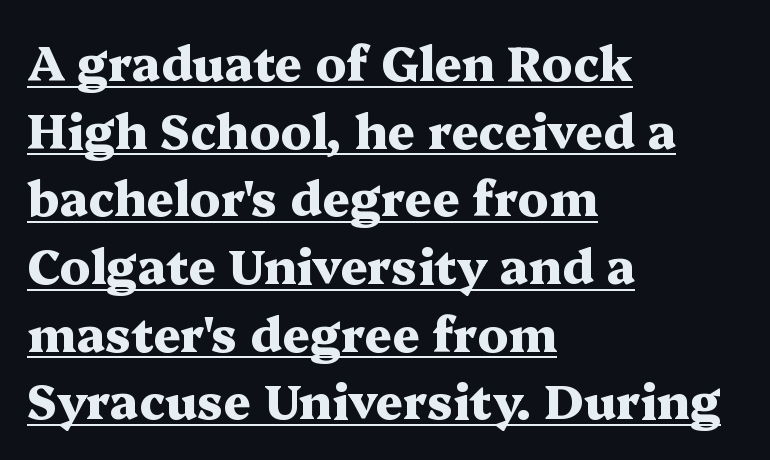
Q: Is the text bold? A: Yes.
Q: Is the text italic (slanted)? A: No, it is upright.
Q: Is the typeface a serif or a sans-serif typeface? A: Serif.
Q: Is the text underlined? A: Yes.
Q: How is the paragraph aligned? A: Left-aligned.
Q: Is the spacing between letters normal or unusually wide? A: Normal.
Q: Is the spacing between lines tight, normal or loose? A: Normal.
Q: Width (condensed, normal, or wide)? A: Wide.
Q: Stroke contrast? A: Medium.
Q: x-height? A: Medium.
Q: Monospaced? A: No.
